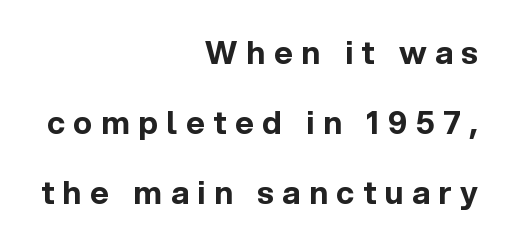
Q: Is the text bold? A: Yes.
Q: Is the text italic (slanted)? A: No, it is upright.
Q: Is the typeface a serif or a sans-serif typeface? A: Sans-serif.
Q: Is the text underlined? A: No.
Q: How is the paragraph aligned? A: Right-aligned.
Q: Is the spacing between letters normal or unusually wide? A: Unusually wide.
Q: Is the spacing between lines tight, normal or loose? A: Loose.
Q: Width (condensed, normal, or wide)? A: Normal.
Q: x-height? A: Medium.
Q: Monospaced? A: No.
